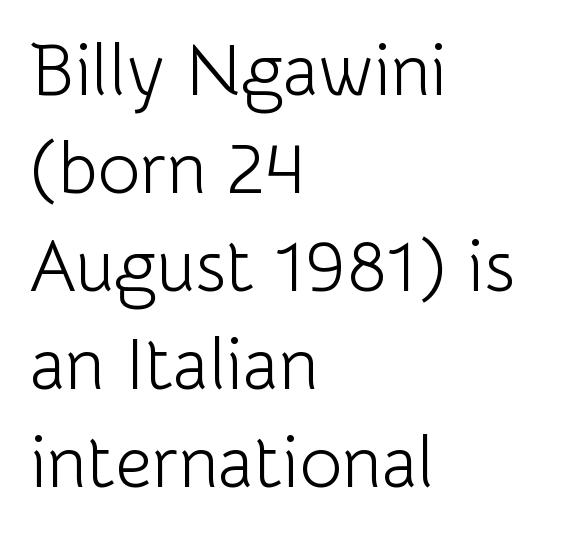
The image shows 72 px light sans-serif type, upright; set left-aligned, normal line spacing (1.36x), normal letter spacing, not underlined; low stroke contrast and a medium x-height.
